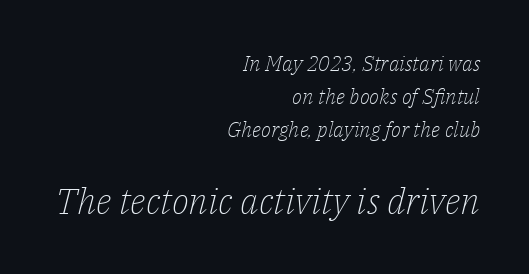
{"serif": "yes", "italic": "yes", "lean": "right", "slant_degrees": 14, "bold": "no", "weight": "light", "width": "normal", "stroke_contrast": "low", "x_height": "medium", "monospaced": "no", "underline": "no", "align": "right", "line_spacing": "normal", "line_spacing_ratio": 1.58, "letter_spacing": "normal", "letter_spacing_em": 0.0, "larger_block": "second", "size_ratio": 1.71, "glyph_px": 36}
